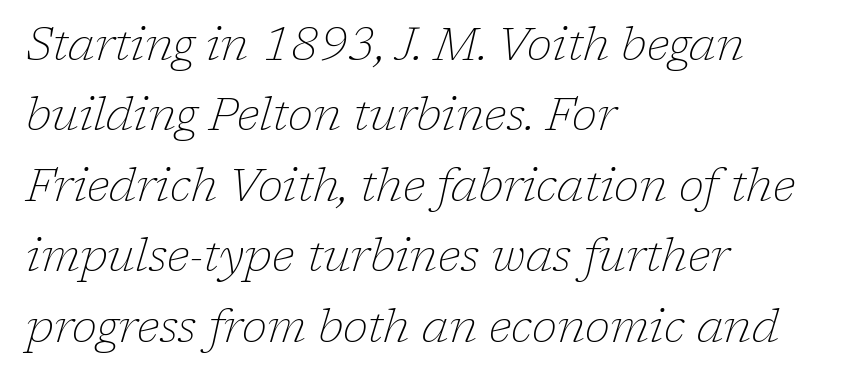
Students, note that the glyphs here touch the page at normal intervals. Left-aligned paragraph, ragged on the right. Is this a sans? No — the strokes have serifs. Honestly, the row spacing looks completely unremarkable.
